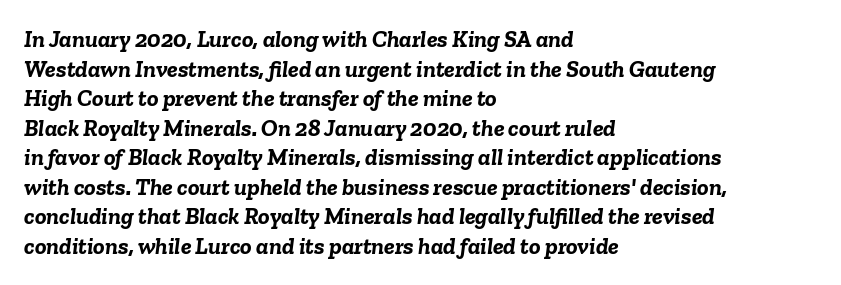
Does the copy run flush right? No — it runs flush left. Does the weight exceed regular? Yes, all the way to bold. Descender tails drop into unmarked territory. This is oblique type, the kind used for emphasis or titles. Short note: letters normally spaced.
